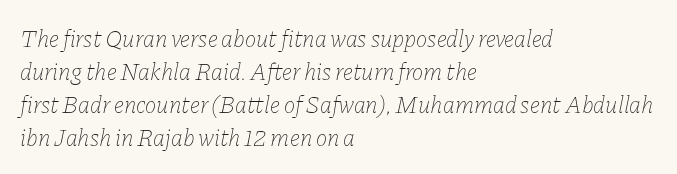
The image shows 24 px text type, italic (leaning right); set left-aligned, normal line spacing (1.37x), normal letter spacing, not underlined.
